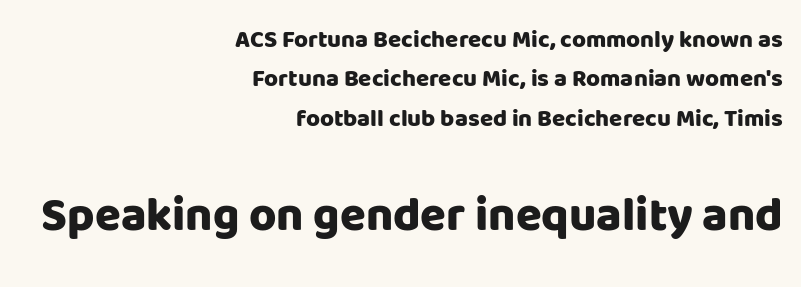
The image shows 47 px heavy sans-serif type, upright; set right-aligned, normal line spacing (1.64x), normal letter spacing, not underlined; the second (bottom) block is 1.96x larger; low stroke contrast and a large x-height.
